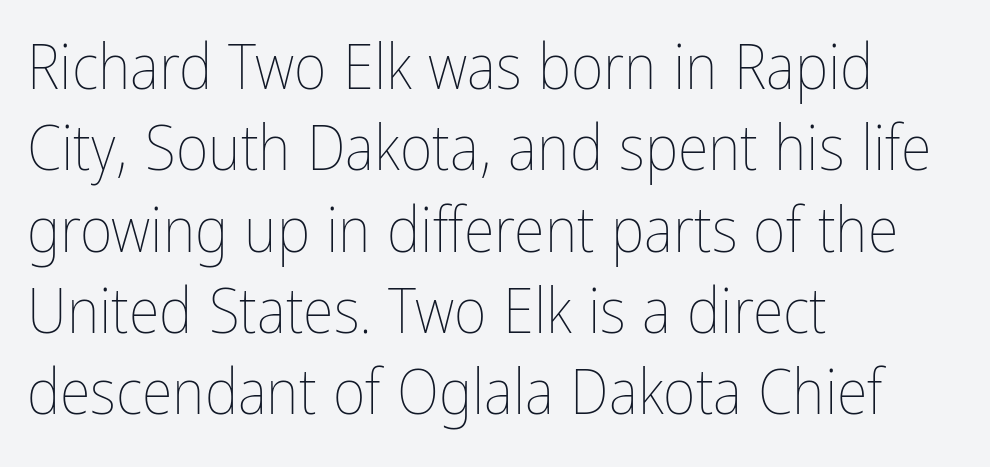
Q: Is the text bold? A: No.
Q: Is the text italic (slanted)? A: No, it is upright.
Q: Is the text underlined? A: No.
Q: How is the paragraph aligned? A: Left-aligned.
Q: Is the spacing between letters normal or unusually wide? A: Normal.
Q: Is the spacing between lines tight, normal or loose? A: Normal.
Q: Width (condensed, normal, or wide)? A: Condensed.
Q: Stroke contrast? A: Low.
Q: x-height? A: Medium.
Q: Monospaced? A: No.
